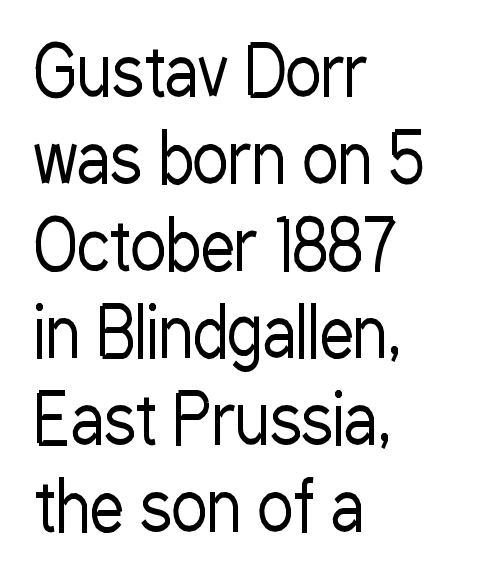
{"serif": "no", "italic": "no", "bold": "no", "weight": "regular", "width": "condensed", "stroke_contrast": "low", "x_height": "medium", "monospaced": "no", "underline": "no", "align": "left", "line_spacing": "normal", "line_spacing_ratio": 1.28, "letter_spacing": "normal", "letter_spacing_em": 0.0, "glyph_px": 68}
